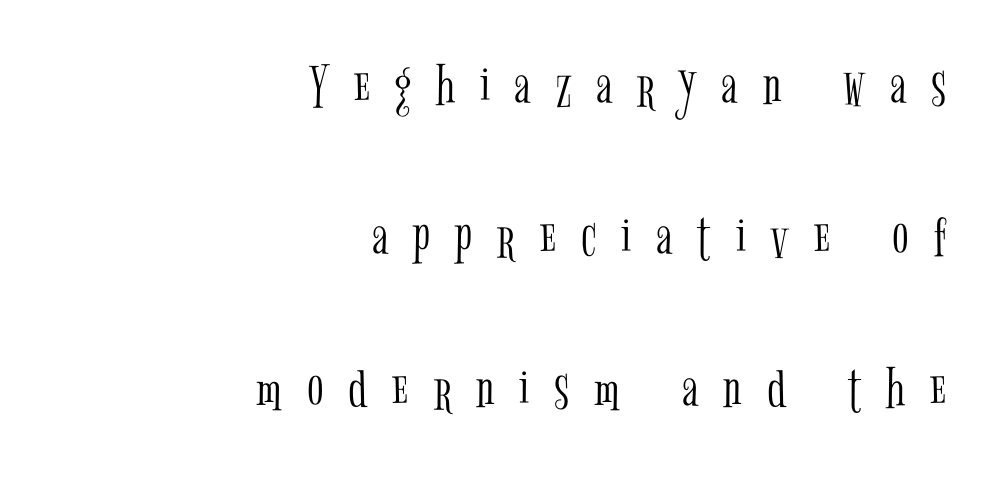
{"serif": "yes", "italic": "no", "bold": "no", "weight": "light", "width": "condensed", "stroke_contrast": "low", "x_height": "medium", "monospaced": "no", "underline": "no", "align": "right", "line_spacing": "loose", "line_spacing_ratio": 2.48, "letter_spacing": "wide", "letter_spacing_em": 0.41, "glyph_px": 61}
